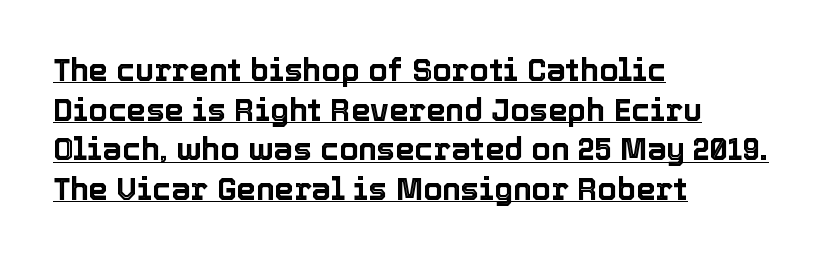
Q: Is the text italic (slanted)? A: No, it is upright.
Q: Is the text underlined? A: Yes.
Q: How is the paragraph aligned? A: Left-aligned.
Q: Is the spacing between letters normal or unusually wide? A: Normal.
Q: Is the spacing between lines tight, normal or loose? A: Normal.
Q: Width (condensed, normal, or wide)? A: Normal.
Q: x-height? A: Medium.
Q: Monospaced? A: No.
